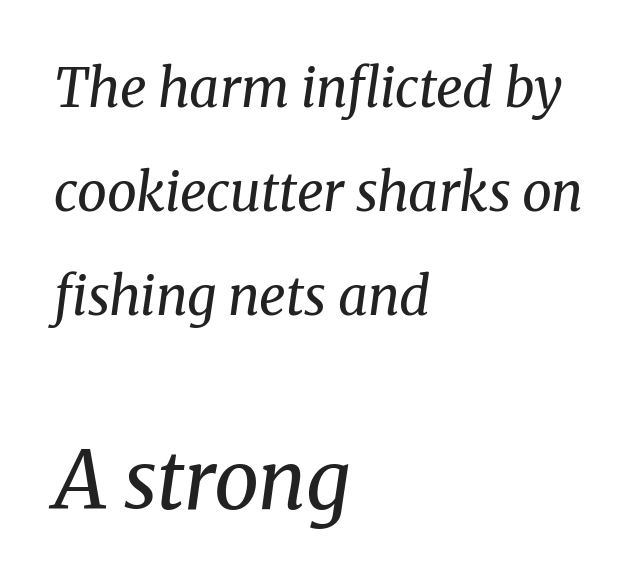
The image shows 80 px regular-weight serif type, italic (leaning right); set left-aligned, loose line spacing (1.96x), normal letter spacing, not underlined; the second (bottom) block is 1.51x larger; medium stroke contrast and a medium x-height.
